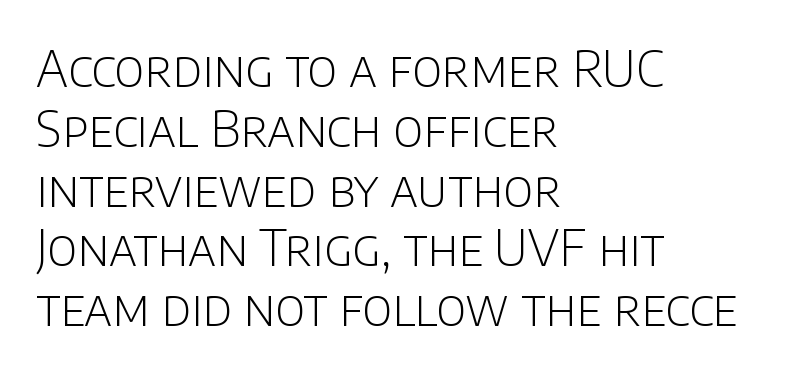
{"serif": "no", "italic": "no", "bold": "no", "weight": "light", "width": "normal", "stroke_contrast": "low", "x_height": "large", "monospaced": "no", "underline": "no", "align": "left", "line_spacing_ratio": 1.22, "letter_spacing": "normal", "letter_spacing_em": 0.0, "glyph_px": 49}
